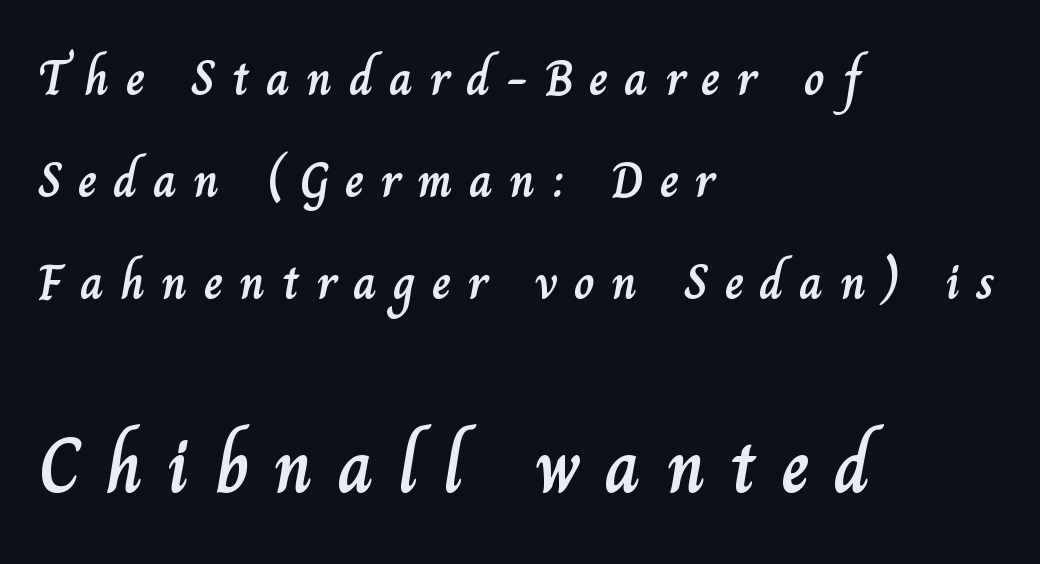
{"width": "normal", "stroke_contrast": "low", "x_height": "small", "monospaced": "no", "underline": "no", "align": "left", "line_spacing": "loose", "line_spacing_ratio": 2.0, "letter_spacing": "wide", "letter_spacing_em": 0.32, "larger_block": "second", "size_ratio": 1.51, "glyph_px": 77}
